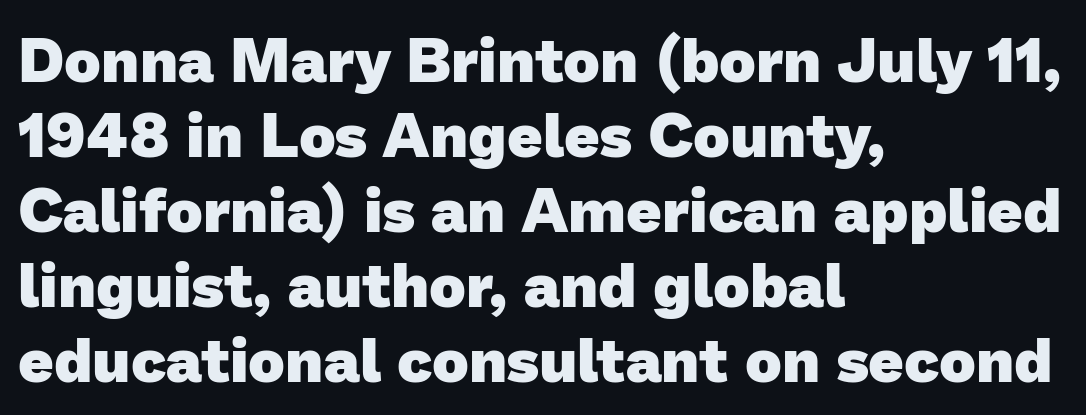
{"serif": "no", "bold": "yes", "weight": "heavy", "width": "normal", "stroke_contrast": "low", "x_height": "medium", "monospaced": "no", "underline": "no", "align": "left", "line_spacing_ratio": 1.21, "letter_spacing": "normal", "letter_spacing_em": 0.0, "glyph_px": 62}
